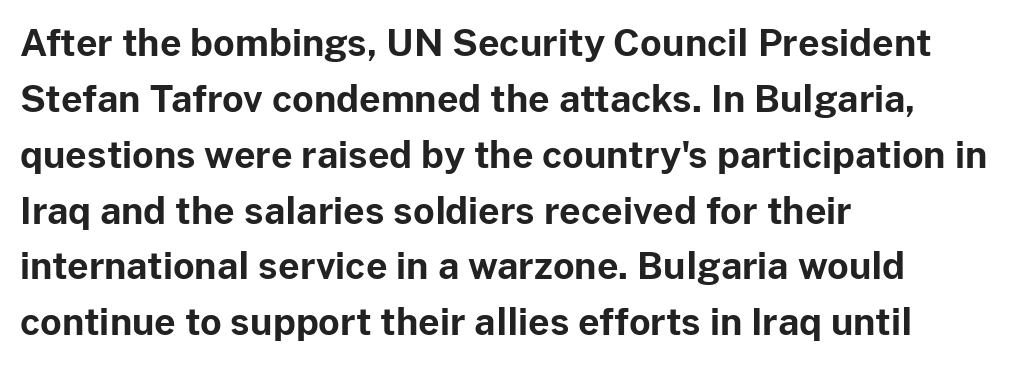
The image shows 37 px bold sans-serif type, upright; set left-aligned, normal line spacing (1.51x), normal letter spacing, not underlined; low stroke contrast and a medium x-height.
